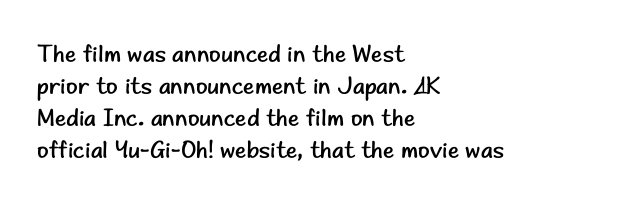
The image shows 24 px text type, upright; set left-aligned, normal line spacing (1.33x), normal letter spacing, not underlined.
